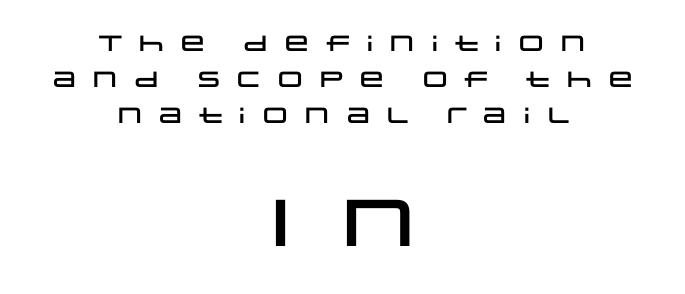
{"serif": "no", "italic": "no", "width": "wide", "stroke_contrast": "low", "x_height": "large", "monospaced": "no", "underline": "no", "align": "center", "line_spacing": "normal", "line_spacing_ratio": 1.63, "letter_spacing": "wide", "letter_spacing_em": 0.37, "larger_block": "second", "size_ratio": 3.0, "glyph_px": 66}
